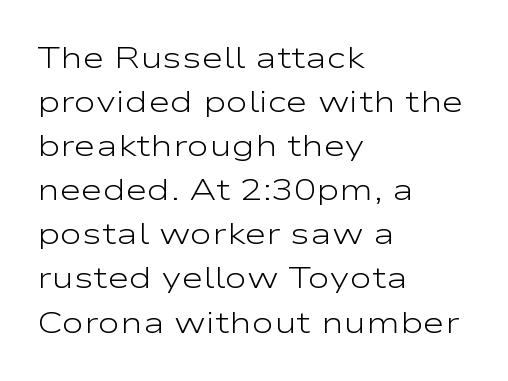
{"serif": "no", "italic": "no", "bold": "no", "weight": "light", "width": "wide", "stroke_contrast": "low", "x_height": "medium", "monospaced": "no", "underline": "no", "align": "left", "line_spacing": "normal", "line_spacing_ratio": 1.47, "letter_spacing": "normal", "letter_spacing_em": 0.0, "glyph_px": 30}
